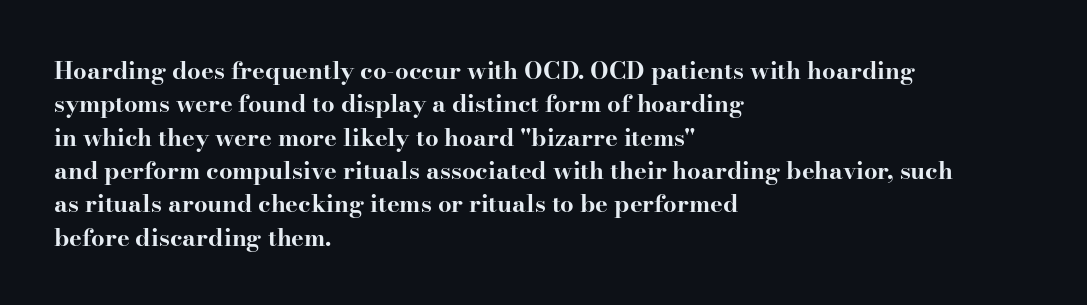
Q: Is the text bold? A: Yes.
Q: Is the text italic (slanted)? A: No, it is upright.
Q: Is the text underlined? A: No.
Q: How is the paragraph aligned? A: Left-aligned.
Q: Is the spacing between letters normal or unusually wide? A: Normal.
Q: Is the spacing between lines tight, normal or loose? A: Normal.
